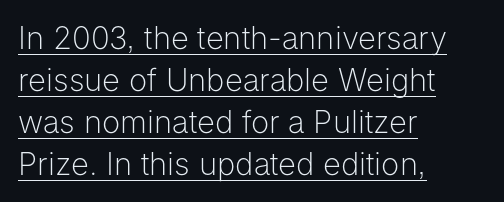
The compositor pushed each line to the left boundary. Inter-character spacing is left at the font's built-in metrics. This is roman type, the default non-slanted kind. Check where the strokes stop: nothing finishes them off — pure sans.
